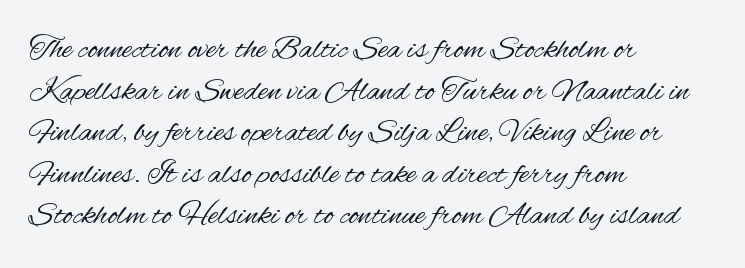
{"serif": "no", "bold": "no", "weight": "regular", "width": "condensed", "stroke_contrast": "medium", "x_height": "small", "monospaced": "no", "underline": "no", "align": "left", "line_spacing": "normal", "line_spacing_ratio": 1.26, "letter_spacing": "normal", "letter_spacing_em": 0.0, "glyph_px": 33}
